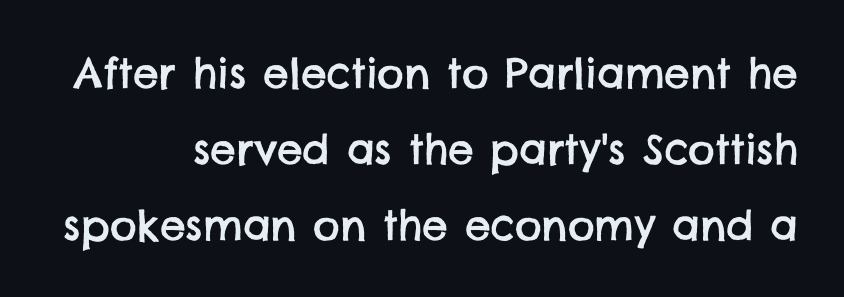
Here the designer chose a conventional face with non-uniform glyph widths. Words float on clear page, feet unadorned. Between one letter and the next there's only the usual sliver of space. Serif or sans? Sans — the stroke terminals are bare.
